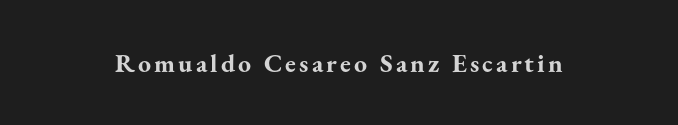
Q: Is the text bold? A: Yes.
Q: Is the text italic (slanted)? A: No, it is upright.
Q: Is the text underlined? A: No.
